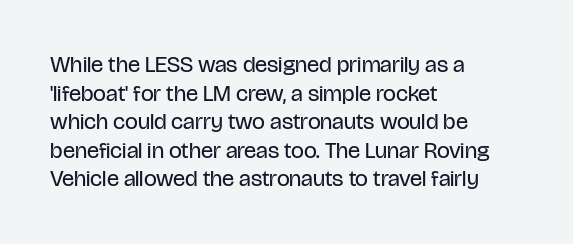
Beneath every word, the page is bare. On a weight scale, this lands at 450 or below. Look at the tracking — it's just the regular setting, nothing added. The typesetter chose a ragged-right arrangement here. Upright lettering throughout.
